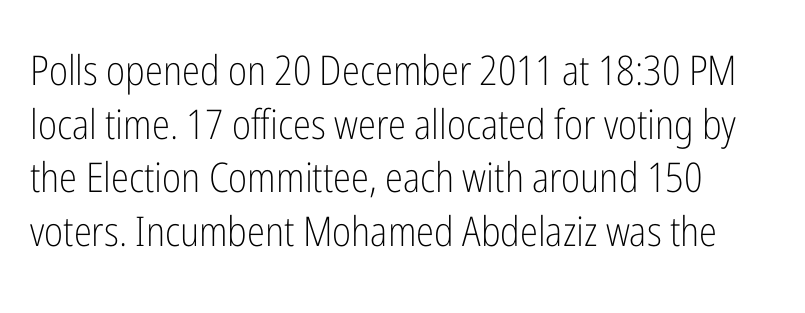
The font family rendered here belongs to the sans-serif group. The type is set solid horizontally, with unmodified tracking. Here the designer chose a conventional face with non-uniform glyph widths. Decoration check: the copy has no underline.
